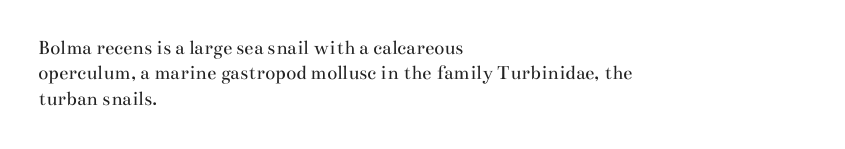
The image shows 21 px text type, upright; set left-aligned, line spacing 1.21x, normal letter spacing, not underlined.
